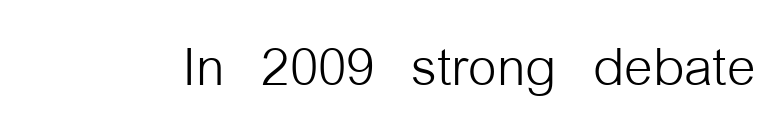
The image shows 73 px light, condensed sans-serif type, upright; set normal letter spacing, not underlined; low stroke contrast and a medium x-height.
